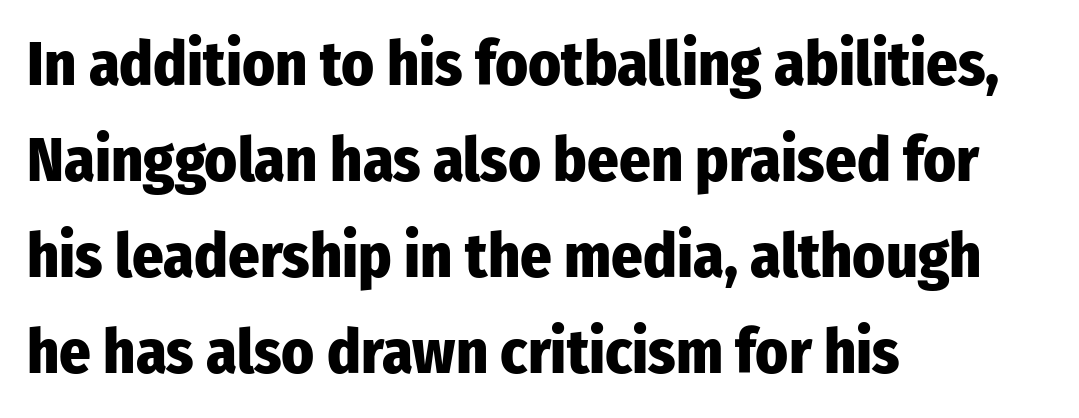
The image shows 62 px heavy, condensed sans-serif type, upright; set left-aligned, normal line spacing (1.55x), normal letter spacing, not underlined; low stroke contrast and a medium x-height.
